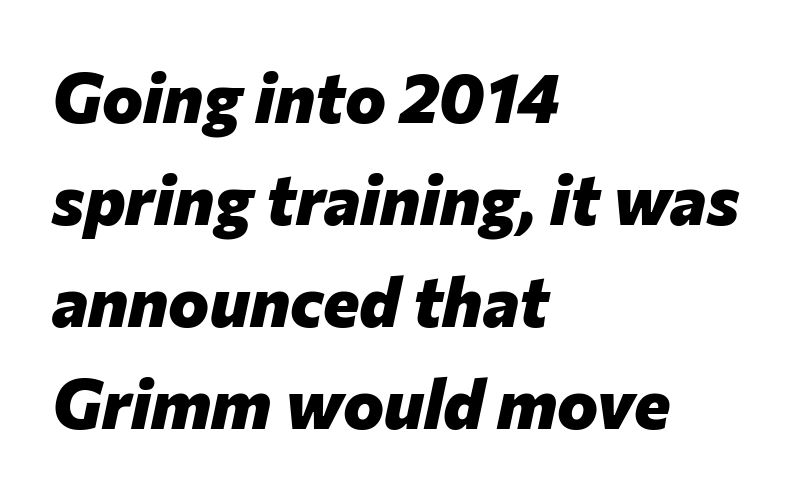
Q: Is the text bold? A: Yes.
Q: Is the text italic (slanted)? A: Yes, it leans right by about 12 degrees.
Q: Is the text underlined? A: No.
Q: How is the paragraph aligned? A: Left-aligned.
Q: Is the spacing between letters normal or unusually wide? A: Normal.
Q: Is the spacing between lines tight, normal or loose? A: Normal.
Q: Width (condensed, normal, or wide)? A: Normal.
Q: Stroke contrast? A: Low.
Q: x-height? A: Medium.
Q: Monospaced? A: No.
